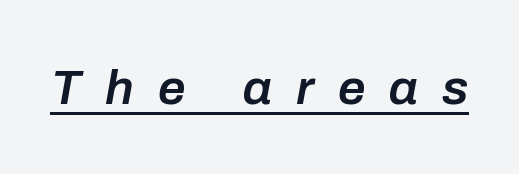
The image shows 49 px semibold type, italic (leaning right); set unusually wide letter spacing (+0.49 em), underlined; low stroke contrast and a medium x-height.
